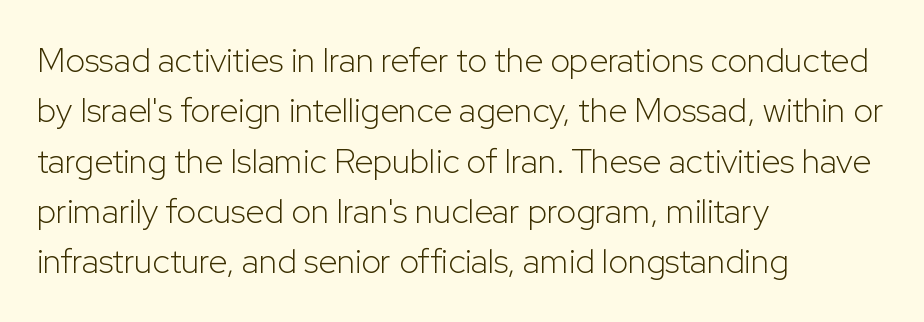
The area under the type is left untouched. Are there feet on the stems? There aren't — it's a sans. The lines in this sample share a left origin and differ only in where they stop. Vertically, the passage feels balanced, rows spaced as you'd expect.
